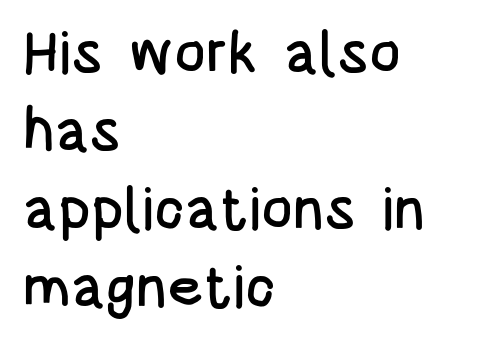
The image shows 59 px condensed sans-serif type, upright; set left-aligned, normal line spacing (1.32x), normal letter spacing, not underlined; low stroke contrast and a large x-height.
